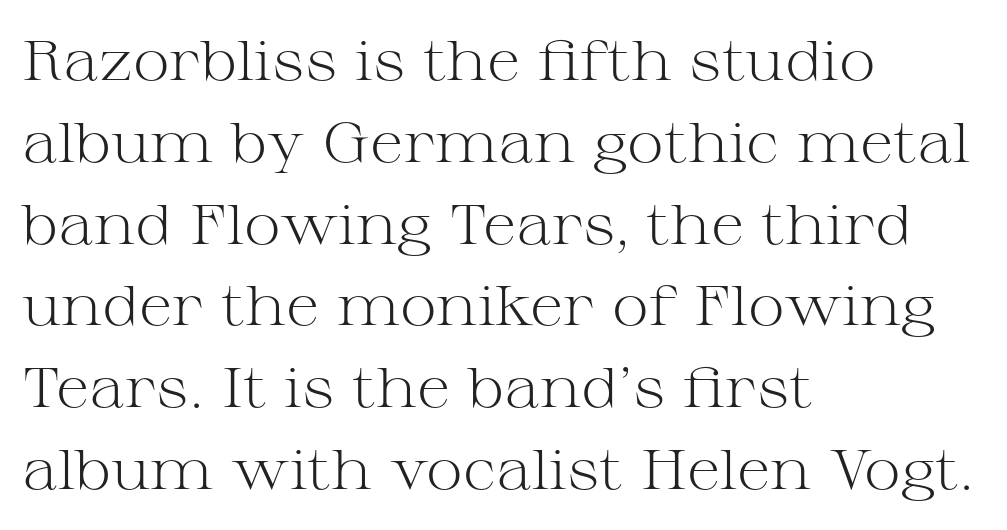
{"serif": "yes", "italic": "no", "bold": "no", "weight": "light", "width": "wide", "stroke_contrast": "medium", "x_height": "medium", "monospaced": "no", "underline": "no", "align": "left", "line_spacing": "normal", "line_spacing_ratio": 1.46, "letter_spacing": "normal", "letter_spacing_em": 0.0, "glyph_px": 56}
